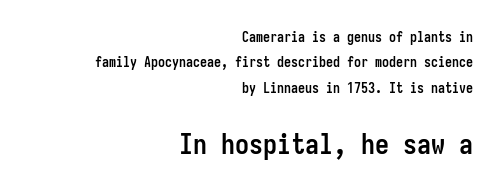
The image shows 28 px semibold, condensed sans-serif type, upright, monospaced; set right-aligned, line spacing 1.81x, normal letter spacing, not underlined; the second (bottom) block is 2.0x larger; low stroke contrast and a medium x-height.
